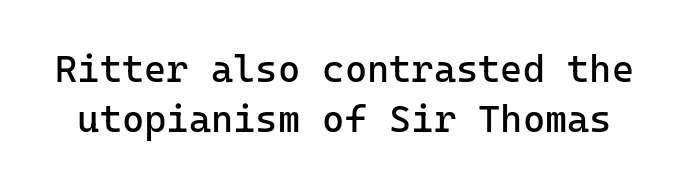
{"serif": "no", "italic": "no", "bold": "no", "weight": "regular", "width": "normal", "stroke_contrast": "low", "x_height": "medium", "monospaced": "yes", "underline": "no", "line_spacing": "normal", "line_spacing_ratio": 1.32, "letter_spacing": "normal", "letter_spacing_em": 0.0, "glyph_px": 38}
